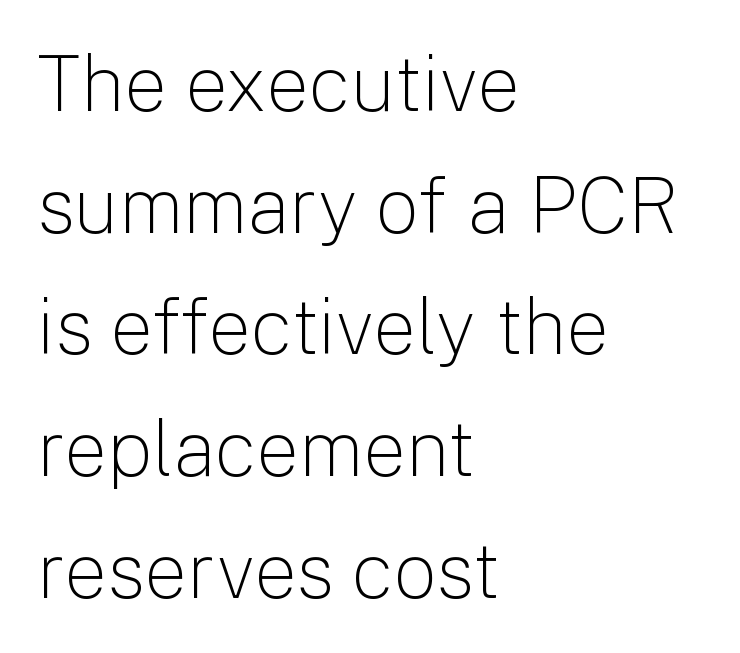
{"serif": "no", "italic": "no", "bold": "no", "weight": "light", "width": "normal", "stroke_contrast": "low", "x_height": "medium", "monospaced": "no", "underline": "no", "align": "left", "line_spacing": "normal", "line_spacing_ratio": 1.58, "letter_spacing": "normal", "letter_spacing_em": 0.0, "glyph_px": 77}
